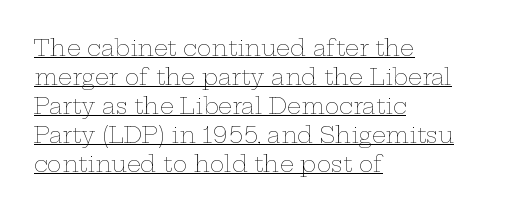
{"italic": "no", "bold": "no", "underline": "yes", "align": "left", "line_spacing": "normal", "line_spacing_ratio": 1.32, "letter_spacing": "normal", "letter_spacing_em": 0.0, "glyph_px": 22}
